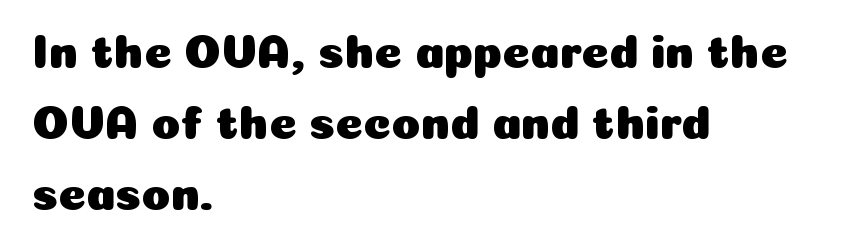
The image shows 47 px sans-serif type, upright; set left-aligned, normal line spacing (1.51x), normal letter spacing, not underlined; low stroke contrast and a medium x-height.
